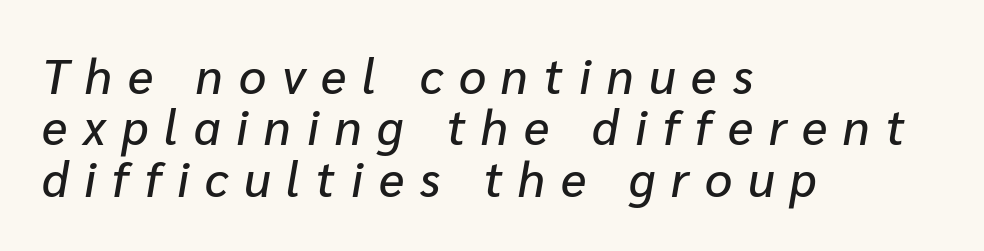
Q: Is the text italic (slanted)? A: Yes, it leans right by about 10 degrees.
Q: Is the text underlined? A: No.
Q: How is the paragraph aligned? A: Left-aligned.
Q: Is the spacing between letters normal or unusually wide? A: Unusually wide.
Q: Is the spacing between lines tight, normal or loose? A: Tight.
Q: Width (condensed, normal, or wide)? A: Normal.
Q: Stroke contrast? A: Low.
Q: x-height? A: Medium.
Q: Monospaced? A: No.
